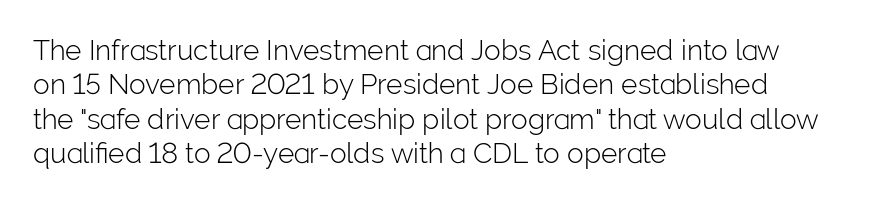
Q: Is the text bold? A: No.
Q: Is the text italic (slanted)? A: No, it is upright.
Q: Is the typeface a serif or a sans-serif typeface? A: Sans-serif.
Q: Is the text underlined? A: No.
Q: How is the paragraph aligned? A: Left-aligned.
Q: Is the spacing between letters normal or unusually wide? A: Normal.
Q: Width (condensed, normal, or wide)? A: Normal.
Q: Stroke contrast? A: Low.
Q: x-height? A: Medium.
Q: Monospaced? A: No.
